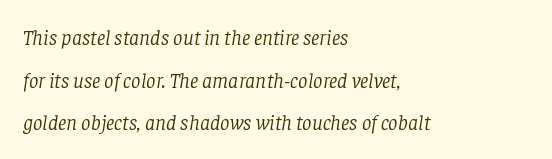
Q: Is the text bold? A: No.
Q: Is the text italic (slanted)? A: Yes, it leans right by about 8 degrees.
Q: Is the text underlined? A: No.
Q: How is the paragraph aligned? A: Left-aligned.
Q: Is the spacing between letters normal or unusually wide? A: Normal.
Q: Is the spacing between lines tight, normal or loose? A: Loose.
